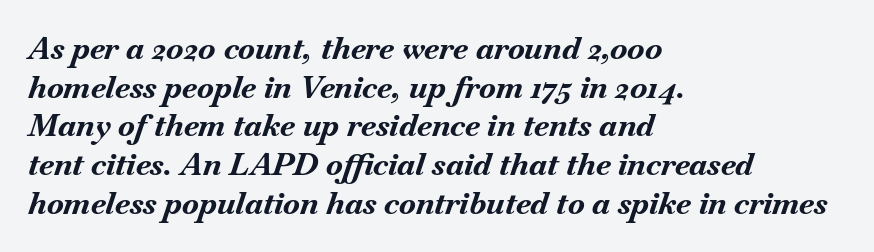
Each glyph is drawn with heavy, bold strokes. Rows of type keep a routine distance in the vertical direction. This is oblique type, the kind used for emphasis or titles. The letterforms sit shoulder to shoulder at normal distance.
